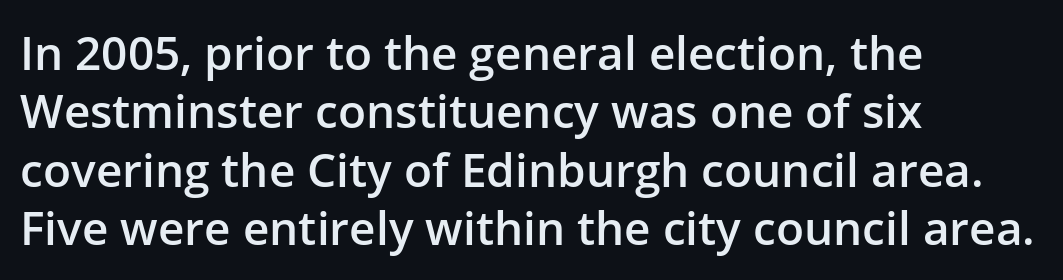
Q: Is the text bold? A: Semi-bold.
Q: Is the text italic (slanted)? A: No, it is upright.
Q: Is the typeface a serif or a sans-serif typeface? A: Sans-serif.
Q: Is the text underlined? A: No.
Q: How is the paragraph aligned? A: Left-aligned.
Q: Is the spacing between letters normal or unusually wide? A: Normal.
Q: Is the spacing between lines tight, normal or loose? A: Normal.
Q: Width (condensed, normal, or wide)? A: Normal.
Q: Stroke contrast? A: Low.
Q: x-height? A: Medium.
Q: Monospaced? A: No.
